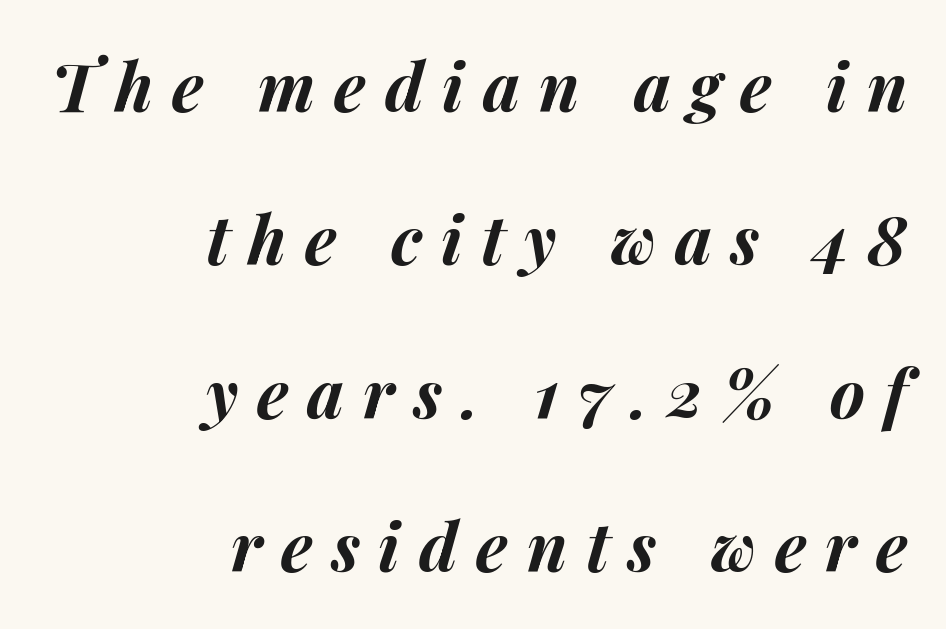
The image shows 67 px bold type, italic (leaning right); set right-aligned, loose line spacing (2.29x), unusually wide letter spacing (+0.28 em), not underlined; medium stroke contrast and a medium x-height.
